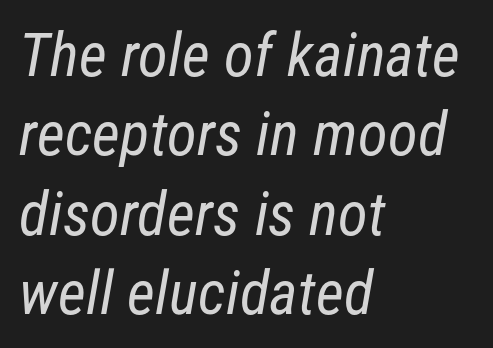
{"serif": "no", "bold": "no", "weight": "regular", "width": "condensed", "stroke_contrast": "low", "x_height": "medium", "monospaced": "no", "underline": "no", "align": "left", "line_spacing": "normal", "line_spacing_ratio": 1.3, "letter_spacing": "normal", "letter_spacing_em": 0.0, "glyph_px": 61}
